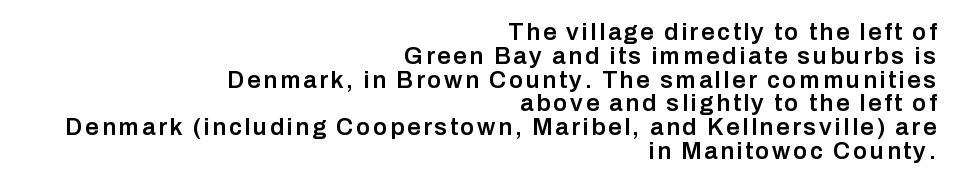
Each glyph is drawn with semibold strokes, heavier than normal yet not fully bold. Upright lettering throughout. Horizontally, the lines are justified to the trailing edge only. The lines are packed closely together with very little leading. Beneath every word, the page is bare.
